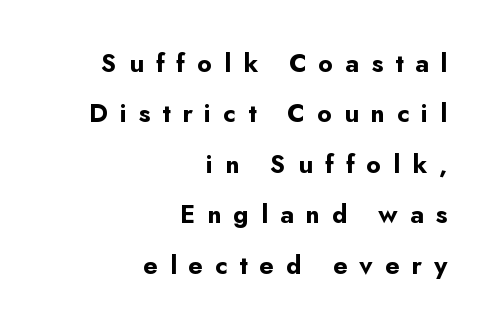
The image shows 26 px bold type, upright; set right-aligned, loose line spacing (1.94x), unusually wide letter spacing (+0.46 em), not underlined.
